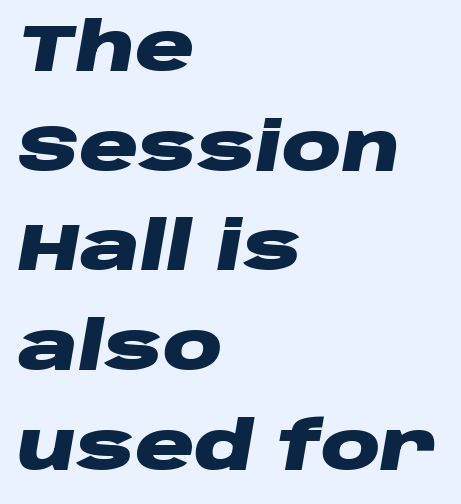
The rendering uses a moderate line-height, typical for paragraphs. Tracking value appears to be zero — textbook default spacing. The passage shown is typed in a proportional face where columns would drift. Only glyphs here, with clear space below each row. Rendered with sloped, italic letterforms.
